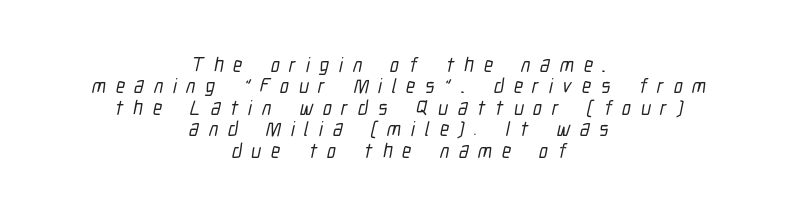
Q: Is the text underlined? A: No.
Q: How is the paragraph aligned? A: Centered.
Q: Is the spacing between letters normal or unusually wide? A: Unusually wide.
Q: Is the spacing between lines tight, normal or loose? A: Tight.
